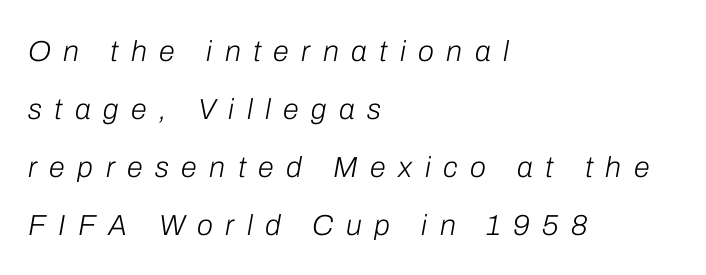
Q: Is the text bold? A: No.
Q: Is the text italic (slanted)? A: Yes, it leans right by about 10 degrees.
Q: Is the text underlined? A: No.
Q: How is the paragraph aligned? A: Left-aligned.
Q: Is the spacing between letters normal or unusually wide? A: Unusually wide.
Q: Is the spacing between lines tight, normal or loose? A: Loose.
Q: Width (condensed, normal, or wide)? A: Normal.
Q: Stroke contrast? A: Low.
Q: x-height? A: Medium.
Q: Monospaced? A: No.
